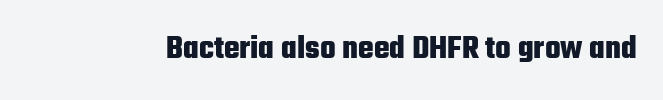
The rendering uses a bold face; every stroke is thick and dark. Each letter's strokes conclude bluntly, with no projecting serifs. The font's upright variant was chosen for this text. The horizontal fit of the characters is conventional and even. A clean baseline with only descenders dipping below it. The face used here is proportionally spaced, like ordinary book or web type.
